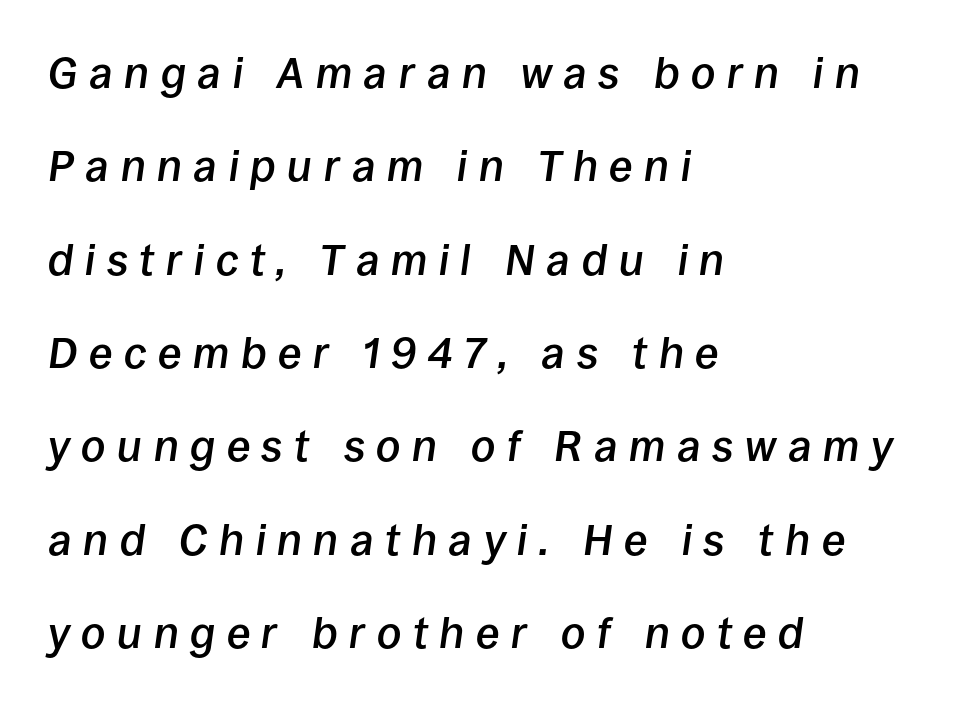
{"italic": "yes", "lean": "right", "slant_degrees": 8, "bold": "semi", "weight": "semibold", "width": "normal", "stroke_contrast": "low", "x_height": "large", "monospaced": "no", "underline": "no", "align": "left", "line_spacing": "loose", "line_spacing_ratio": 2.17, "letter_spacing": "wide", "letter_spacing_em": 0.27, "glyph_px": 43}
